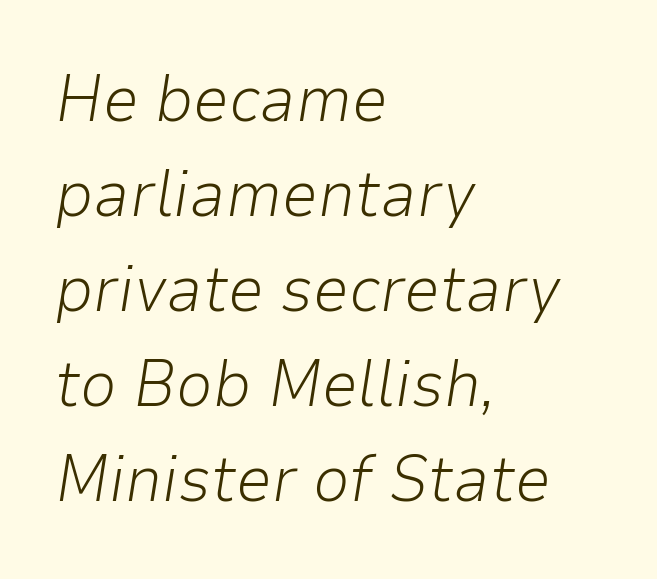
{"italic": "yes", "lean": "right", "slant_degrees": 9, "bold": "no", "weight": "light", "width": "normal", "stroke_contrast": "low", "x_height": "medium", "monospaced": "no", "underline": "no", "align": "left", "line_spacing": "normal", "line_spacing_ratio": 1.46, "letter_spacing": "normal", "letter_spacing_em": 0.0, "glyph_px": 65}
